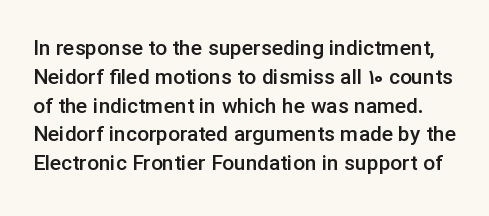
The image shows 21 px text type, upright; set normal line spacing (1.37x), normal letter spacing, not underlined.
